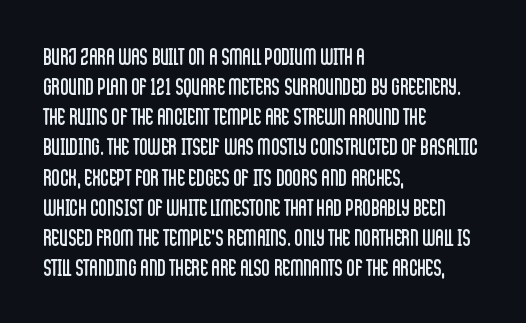
Teacher's note: observe the even left margin — that is flush-left alignment. Does extra space separate the letters? No, they use regular spacing. In terms of posture, this sample is upright. The glyphs are unaccompanied by any horizontal stroke below them. The lines sit at an ordinary, default distance from one another.
